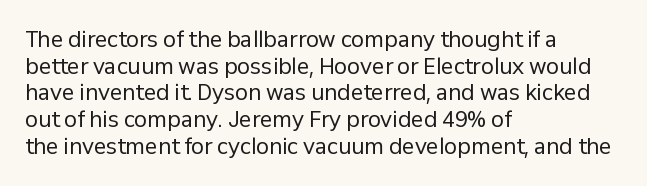
{"italic": "no", "bold": "no", "underline": "no", "align": "left", "line_spacing": "normal", "line_spacing_ratio": 1.27, "letter_spacing": "normal", "letter_spacing_em": 0.0, "glyph_px": 21}
